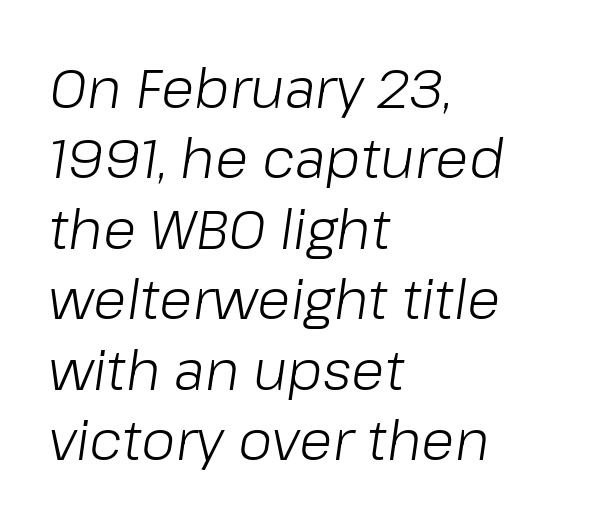
Has an underline been added? It has not. Heft: none added — not bold. A typesetter would mark this as italic. Spacing verdict: proportional, widths tailored to each character. If you measured baseline to baseline, you'd find a middling distance.
